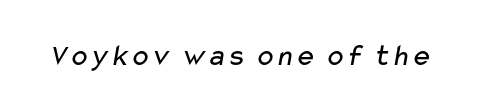
Q: Is the text bold? A: No.
Q: Is the typeface a serif or a sans-serif typeface? A: Sans-serif.
Q: Is the text underlined? A: No.
Q: Is the spacing between letters normal or unusually wide? A: Normal.
Q: Width (condensed, normal, or wide)? A: Wide.
Q: Stroke contrast? A: Low.
Q: x-height? A: Medium.
Q: Monospaced? A: No.
